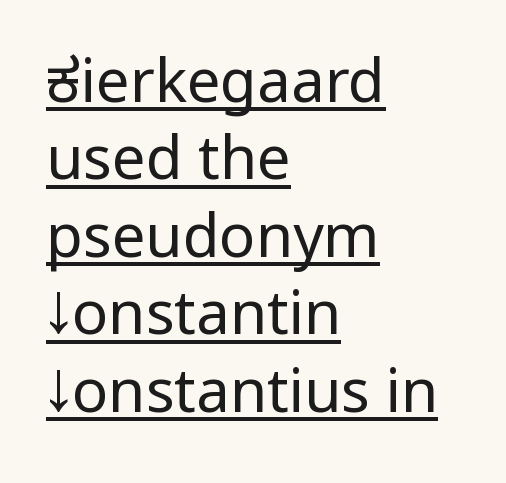
Ordinary non-slanted type is in use. Weight: not bold — regular or lighter. Look at the bottom of the vertical strokes: they stop flat, with no serifs. Compared with typical body copy, the letter spacing here is the same. The face used here appears with an underline applied. The passage shown stacks its lines at a standard gap.
